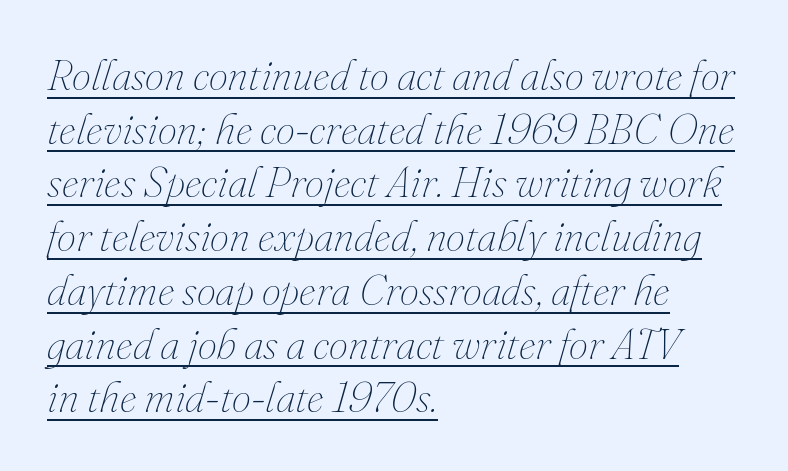
{"italic": "yes", "lean": "right", "slant_degrees": 16, "bold": "no", "weight": "thin", "width": "normal", "stroke_contrast": "medium", "x_height": "small", "monospaced": "no", "underline": "yes", "align": "left", "line_spacing": "normal", "line_spacing_ratio": 1.25, "letter_spacing": "normal", "letter_spacing_em": 0.0, "glyph_px": 43}
